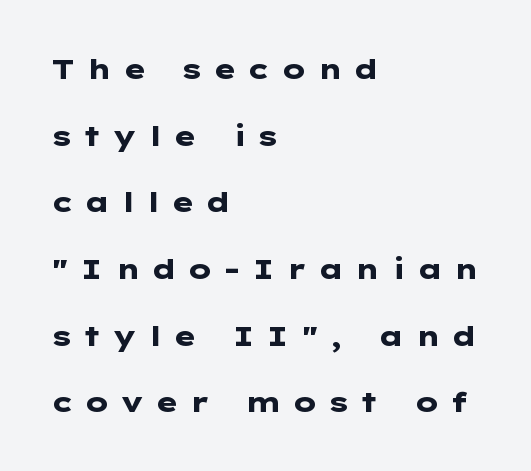
This rendering features lettering with no underline. The type family on display is of the sans-serif kind. Each word looks stretched out because of the extra space between its letters. Is the block centered? No — it sits flush against the left margin. Posture: vertical.
